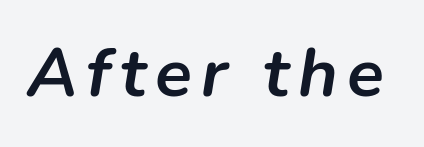
The image shows 68 px semibold type, italic (leaning right); set not underlined; low stroke contrast and a medium x-height.
